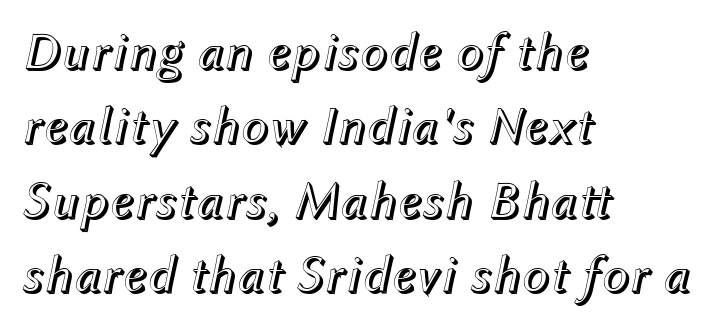
Q: Is the text italic (slanted)? A: Yes, it leans right by about 12 degrees.
Q: Is the text underlined? A: No.
Q: How is the paragraph aligned? A: Left-aligned.
Q: Is the spacing between letters normal or unusually wide? A: Normal.
Q: Is the spacing between lines tight, normal or loose? A: Normal.
Q: Width (condensed, normal, or wide)? A: Normal.
Q: x-height? A: Medium.
Q: Monospaced? A: No.
